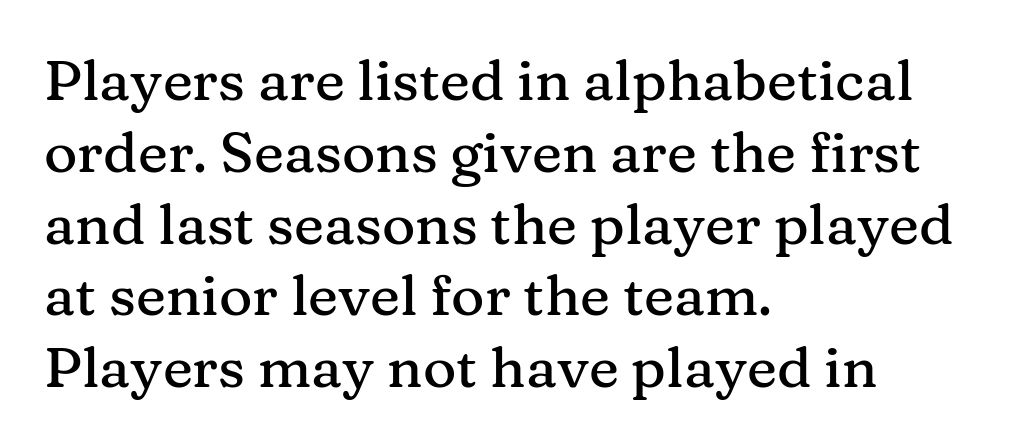
The image shows 57 px serif type, upright; set left-aligned, normal line spacing (1.26x), normal letter spacing, not underlined; medium stroke contrast and a medium x-height.
